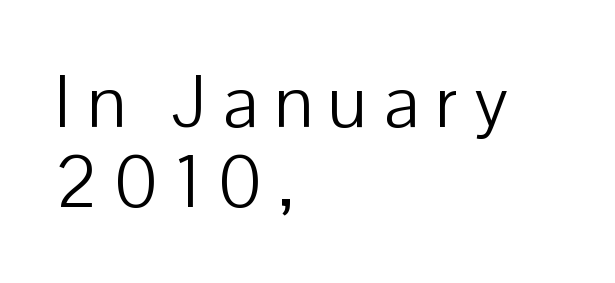
{"serif": "no", "italic": "no", "bold": "no", "weight": "light", "width": "normal", "stroke_contrast": "low", "x_height": "medium", "monospaced": "no", "underline": "no", "align": "left", "line_spacing": "tight", "line_spacing_ratio": 1.09, "letter_spacing": "wide", "letter_spacing_em": 0.22, "glyph_px": 73}
